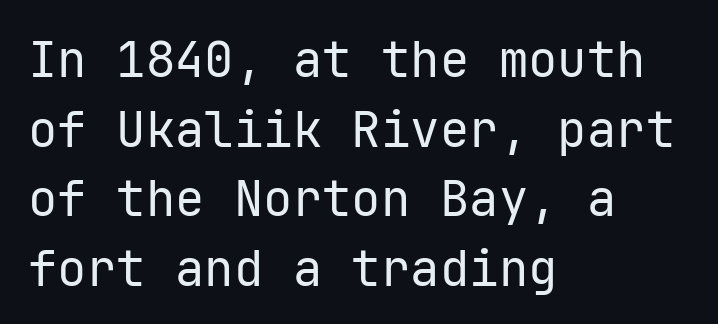
Every character here occupies the same horizontal width, giving the sample a typewriter-like rhythm. These lines sit exactly where default settings would place them. Observe the absence of serifs on each vertical stroke in this sample. This reads as an unemphasized weight, regular at the heaviest.
